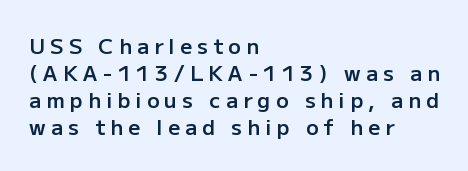
The image shows 21 px text type, upright; set left-aligned, normal line spacing (1.28x), unusually wide letter spacing (+0.25 em), not underlined.
